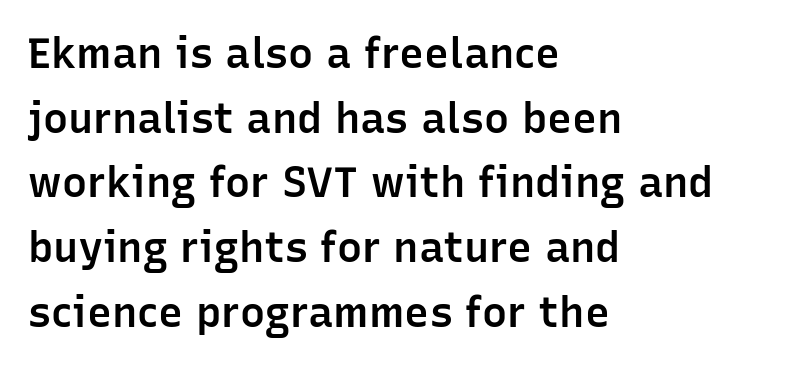
{"serif": "no", "italic": "no", "bold": "semi", "weight": "semibold", "width": "normal", "stroke_contrast": "low", "x_height": "medium", "monospaced": "no", "underline": "no", "align": "left", "line_spacing": "normal", "line_spacing_ratio": 1.54, "letter_spacing": "normal", "letter_spacing_em": 0.0, "glyph_px": 42}
